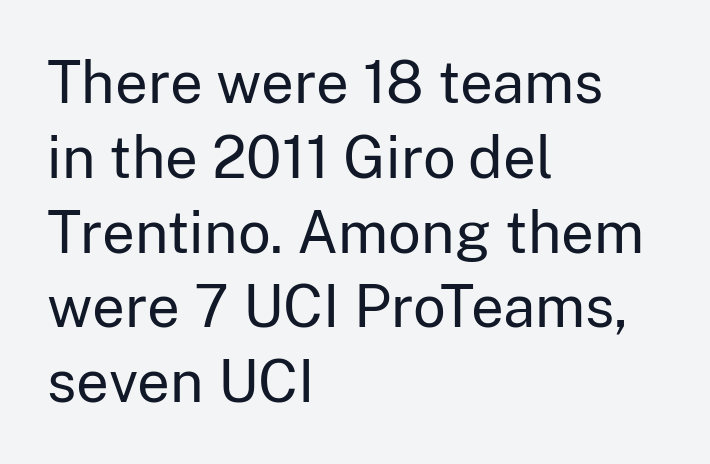
The image shows 58 px regular-weight sans-serif type, upright; set left-aligned, normal line spacing (1.29x), normal letter spacing, not underlined; low stroke contrast and a medium x-height.
